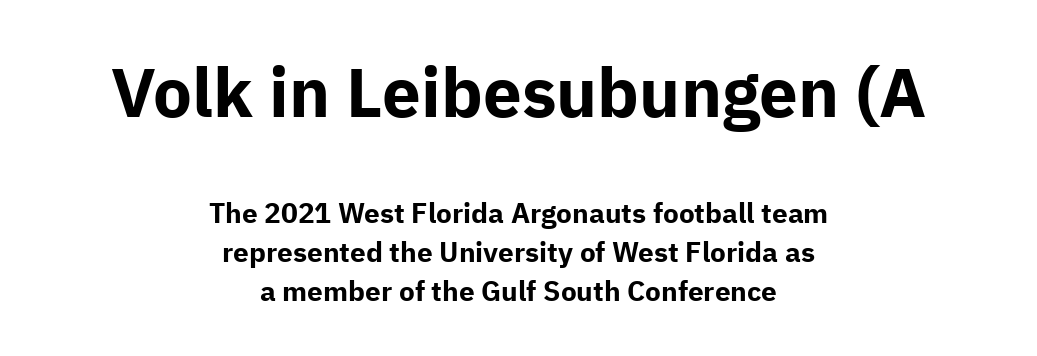
{"serif": "no", "italic": "no", "bold": "yes", "weight": "bold", "width": "normal", "stroke_contrast": "low", "x_height": "medium", "monospaced": "no", "underline": "no", "align": "center", "line_spacing": "normal", "line_spacing_ratio": 1.39, "letter_spacing": "normal", "letter_spacing_em": 0.0, "larger_block": "first", "size_ratio": 2.46, "glyph_px": 69}
